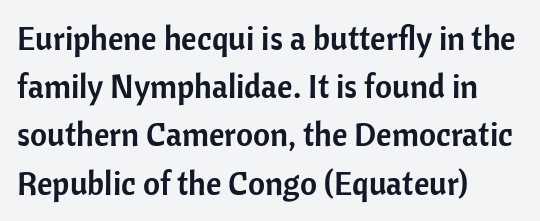
{"serif": "no", "italic": "no", "width": "normal", "stroke_contrast": "low", "x_height": "medium", "monospaced": "no", "underline": "no", "align": "left", "line_spacing": "normal", "line_spacing_ratio": 1.46, "letter_spacing": "normal", "letter_spacing_em": 0.0, "glyph_px": 33}
